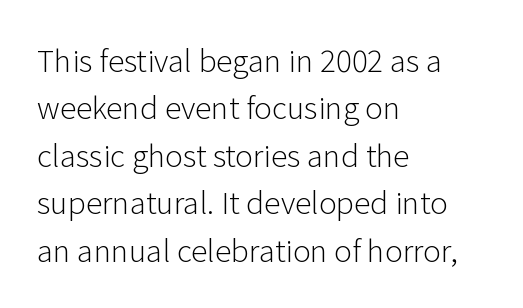
Ordinary non-slanted type is in use. Horizontal alignment here is leftward, the default for most running prose. Vertical spacing — default. Stems here are at most as thick as an everyday book face. The letters sit at their default tracking, neither squeezed nor spread. The designer went with a sans here, leaving each stem footless.
